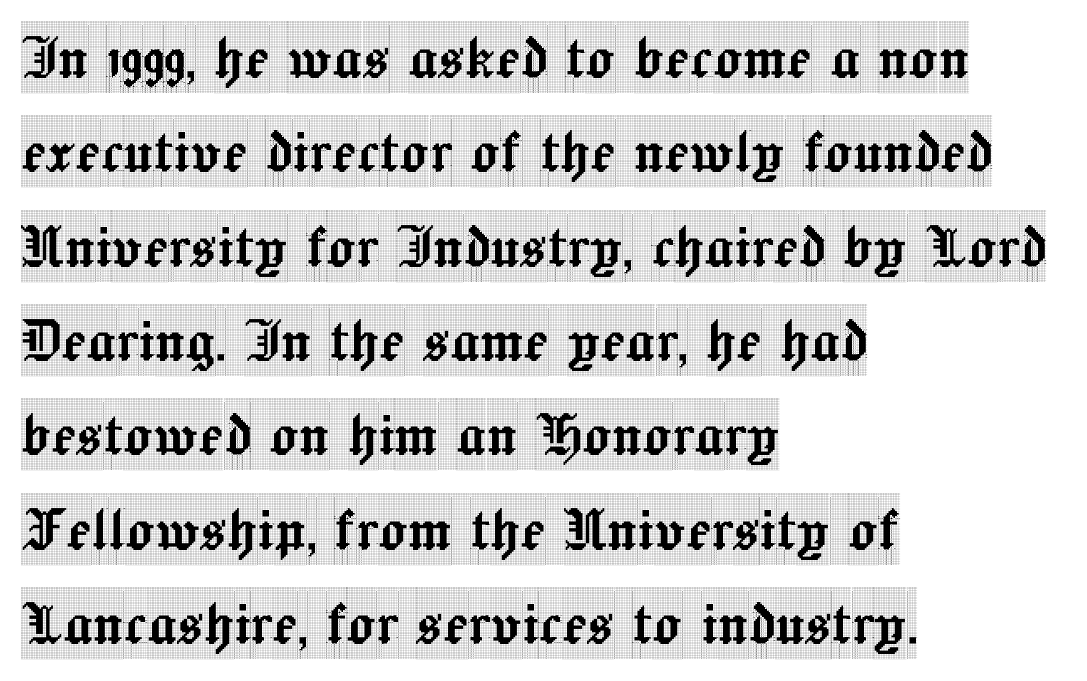
Varying glyph widths throughout — classic text-font behaviour. The horizontal fit of the characters is conventional and even. Descender tails drop into unmarked territory. This sample uses an upright cut, with every glyph sitting square on the baseline. Line beginnings align vertically; line endings do not.
